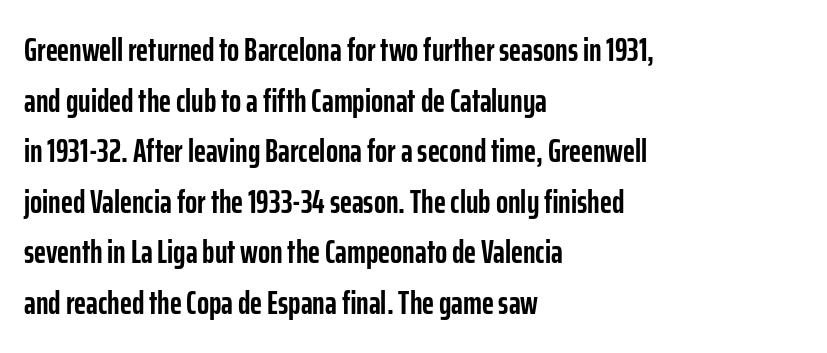
{"serif": "no", "italic": "no", "bold": "yes", "weight": "semibold", "width": "condensed", "stroke_contrast": "low", "x_height": "medium", "monospaced": "no", "underline": "no", "align": "left", "line_spacing": "normal", "line_spacing_ratio": 1.58, "letter_spacing": "normal", "letter_spacing_em": 0.0, "glyph_px": 32}
